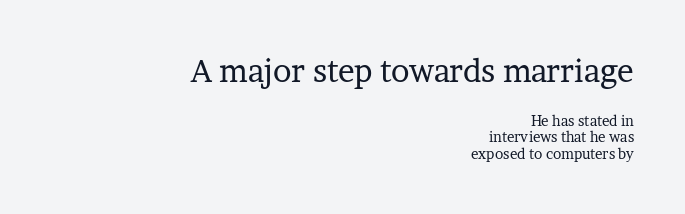
Q: Is the text bold? A: No.
Q: Is the text italic (slanted)? A: No, it is upright.
Q: Is the typeface a serif or a sans-serif typeface? A: Serif.
Q: Is the text underlined? A: No.
Q: How is the paragraph aligned? A: Right-aligned.
Q: Is the spacing between letters normal or unusually wide? A: Normal.
Q: Which block of text is set in a larger size, the first (top) or the second (bottom)? A: The first (top) one.
Q: Width (condensed, normal, or wide)? A: Normal.
Q: Stroke contrast? A: Low.
Q: x-height? A: Medium.
Q: Monospaced? A: No.
